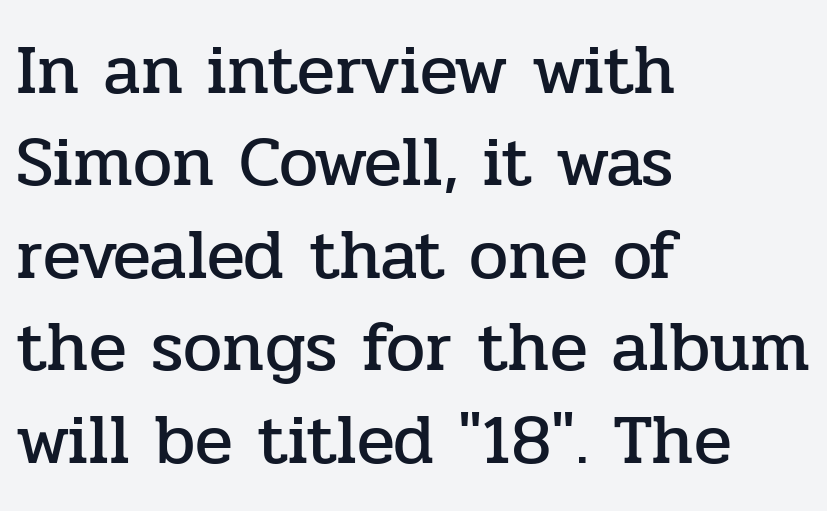
{"serif": "yes", "italic": "no", "width": "normal", "stroke_contrast": "low", "x_height": "medium", "monospaced": "no", "underline": "no", "align": "left", "line_spacing": "normal", "line_spacing_ratio": 1.32, "letter_spacing": "normal", "letter_spacing_em": 0.0, "glyph_px": 70}
